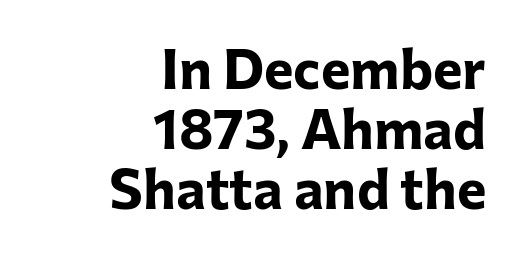
The image shows 56 px bold sans-serif type, upright; set right-aligned, tight line spacing (1.07x), normal letter spacing, not underlined; low stroke contrast and a medium x-height.
